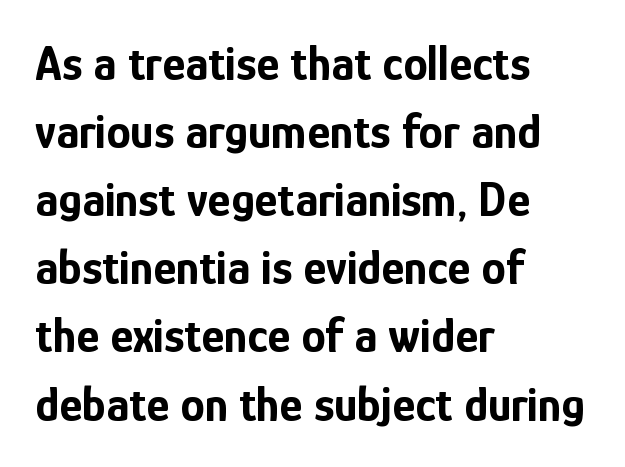
How are the letters spaced? Ordinarily, with no added tracking. A typesetter would call this proportional, since set widths differ per character. Note: no serifs on the glyphs. It's the straight-up-and-down kind of type.
